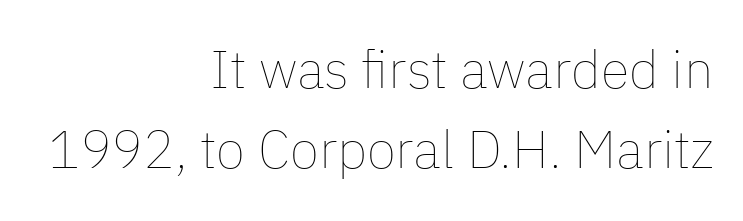
{"italic": "no", "bold": "no", "weight": "thin", "width": "normal", "stroke_contrast": "low", "x_height": "medium", "monospaced": "no", "underline": "no", "align": "right", "line_spacing": "normal", "line_spacing_ratio": 1.51, "letter_spacing": "normal", "letter_spacing_em": 0.0, "glyph_px": 53}
